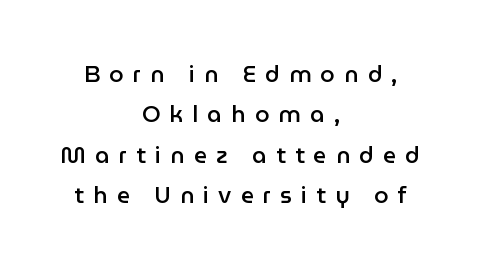
Q: Is the text bold? A: Semi-bold.
Q: Is the text italic (slanted)? A: No, it is upright.
Q: Is the text underlined? A: No.
Q: How is the paragraph aligned? A: Centered.
Q: Is the spacing between letters normal or unusually wide? A: Unusually wide.
